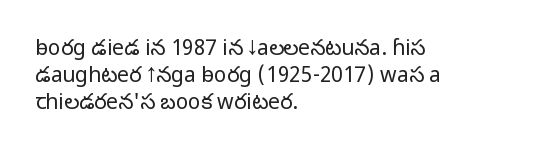
The image shows 21 px text type, upright; set left-aligned, normal line spacing (1.29x), normal letter spacing, not underlined.
